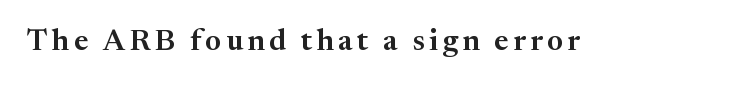
The image shows 30 px serif type, upright; set not underlined; medium stroke contrast and a medium x-height.
